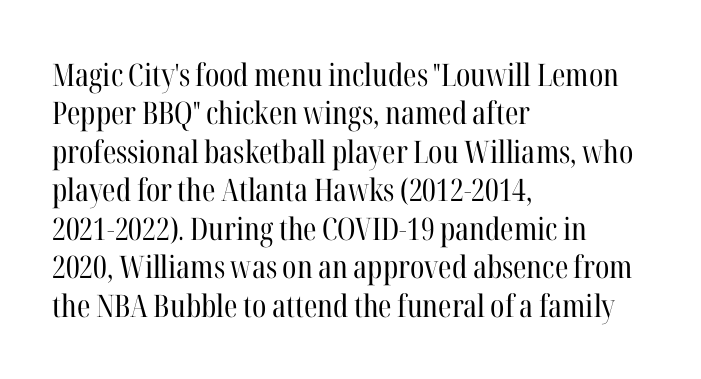
The image shows 31 px regular-weight, condensed serif type, upright; set left-aligned, line spacing 1.24x, normal letter spacing, not underlined; high stroke contrast and a medium x-height.
